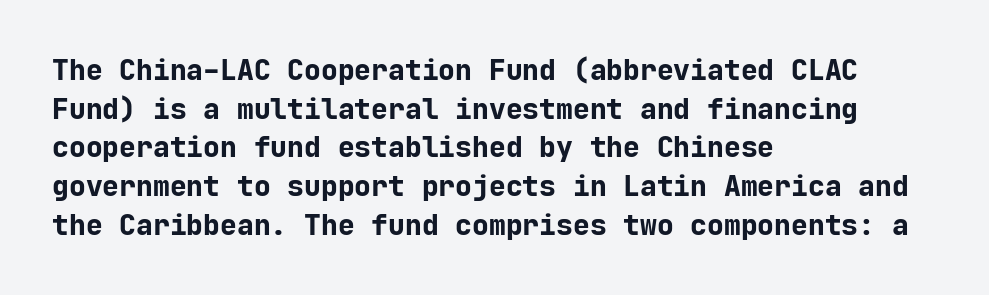
{"serif": "no", "italic": "no", "bold": "yes", "weight": "bold", "width": "normal", "stroke_contrast": "low", "x_height": "medium", "monospaced": "yes", "underline": "no", "align": "left", "line_spacing": "normal", "line_spacing_ratio": 1.38, "letter_spacing": "normal", "letter_spacing_em": 0.0, "glyph_px": 28}
